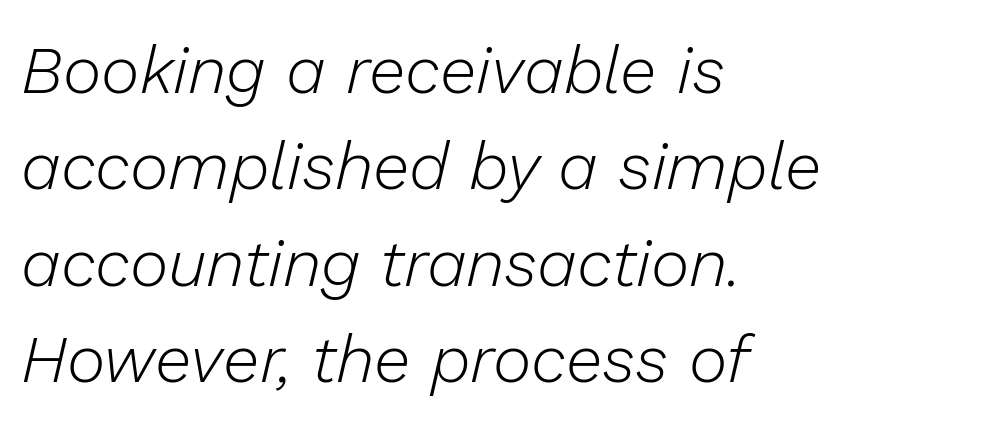
The image shows 66 px light type, italic (leaning right); set left-aligned, normal line spacing (1.46x), normal letter spacing, not underlined; low stroke contrast and a medium x-height.
